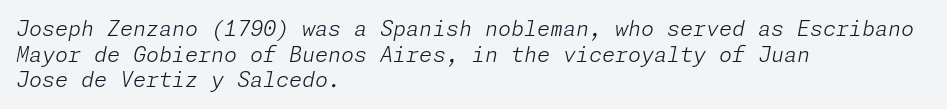
The image shows 21 px text type, italic (leaning right); set left-aligned, line spacing 1.22x, normal letter spacing, not underlined.
